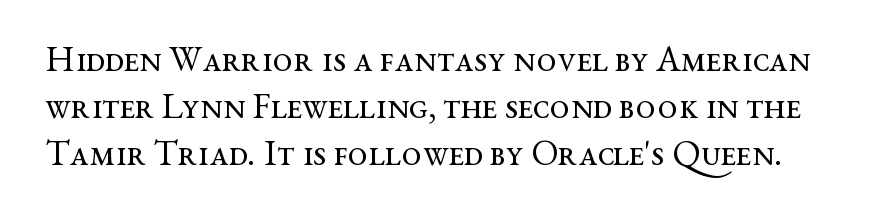
The image shows 36 px regular-weight, wide serif type, upright; set normal line spacing (1.3x), normal letter spacing, not underlined; medium stroke contrast and a medium x-height.
